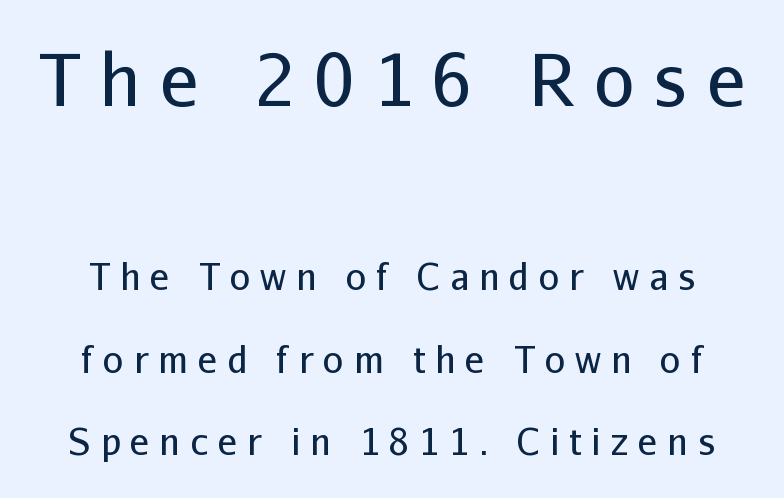
A typesetter would call this proportional, since set widths differ per character. Type without underlining. The letters in the upper block stand taller than those in the block below. The tracking jumps out immediately: characters are airy and widely separated. The line-height multiplier appears high, well above default. A light-to-regular cut is what we see here.
